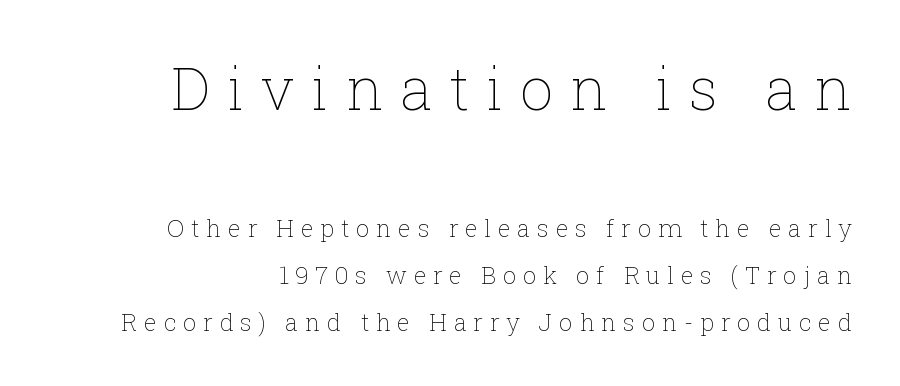
Q: Is the text bold? A: No.
Q: Is the text italic (slanted)? A: No, it is upright.
Q: Is the text underlined? A: No.
Q: How is the paragraph aligned? A: Right-aligned.
Q: Is the spacing between letters normal or unusually wide? A: Unusually wide.
Q: Is the spacing between lines tight, normal or loose? A: Loose.
Q: Which block of text is set in a larger size, the first (top) or the second (bottom)? A: The first (top) one.
Q: Width (condensed, normal, or wide)? A: Normal.
Q: Stroke contrast? A: Low.
Q: x-height? A: Medium.
Q: Monospaced? A: No.
